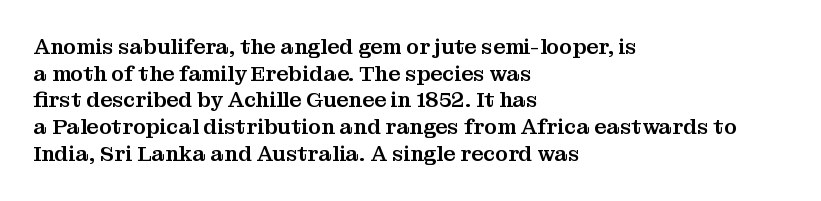
Successive baselines arrive at the customary interval. The space directly below the letters is spotless. The face used here is rendered with its standard letterfit. The rendering anchors every line to the left-hand side.
